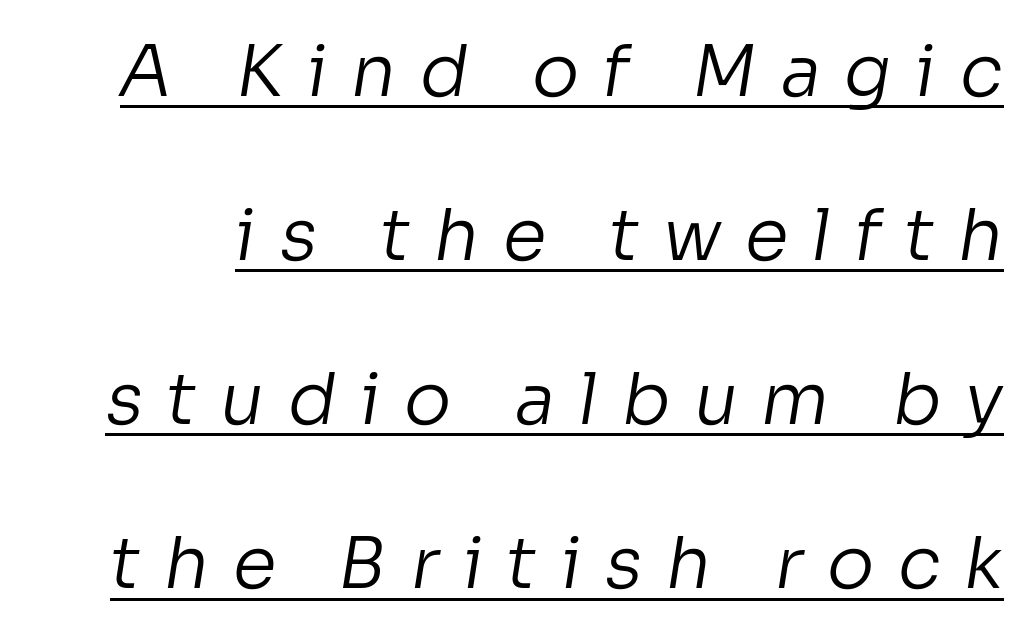
Do the characters align in a grid? No, the font is proportional. Nothing heavy about these letters — not bold at all. Horizontal bands of white between lines are thick stripes. The font family rendered here belongs to the sans-serif group.
